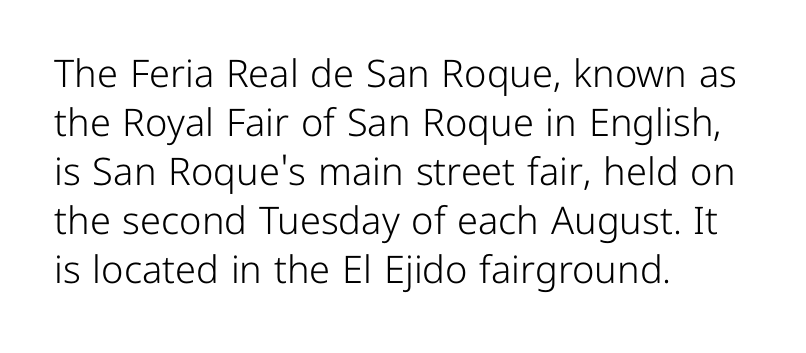
The image shows 38 px light sans-serif type, upright; set left-aligned, normal line spacing (1.29x), normal letter spacing, not underlined; low stroke contrast and a medium x-height.
